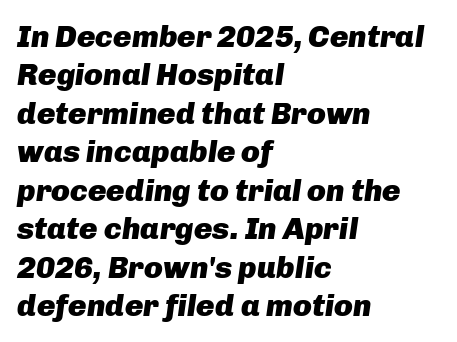
{"italic": "yes", "lean": "right", "slant_degrees": 8, "bold": "yes", "weight": "heavy", "width": "normal", "stroke_contrast": "low", "x_height": "medium", "monospaced": "no", "underline": "no", "align": "left", "line_spacing_ratio": 1.24, "letter_spacing": "normal", "letter_spacing_em": 0.0, "glyph_px": 31}
